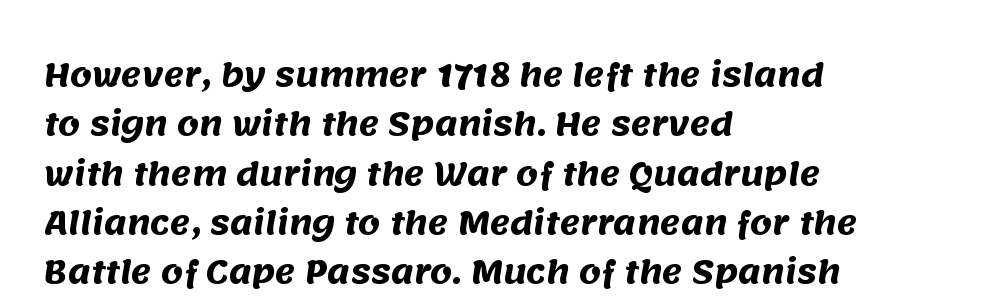
The image shows 31 px heavy sans-serif type; set left-aligned, normal line spacing (1.59x), normal letter spacing, not underlined; medium stroke contrast and a large x-height.
